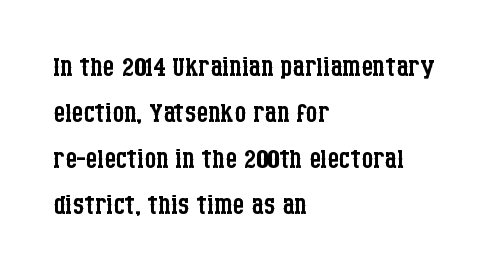
The image shows 37 px regular-weight, condensed serif type, upright; set left-aligned, line spacing 1.24x, normal letter spacing, not underlined; low stroke contrast and a large x-height.
